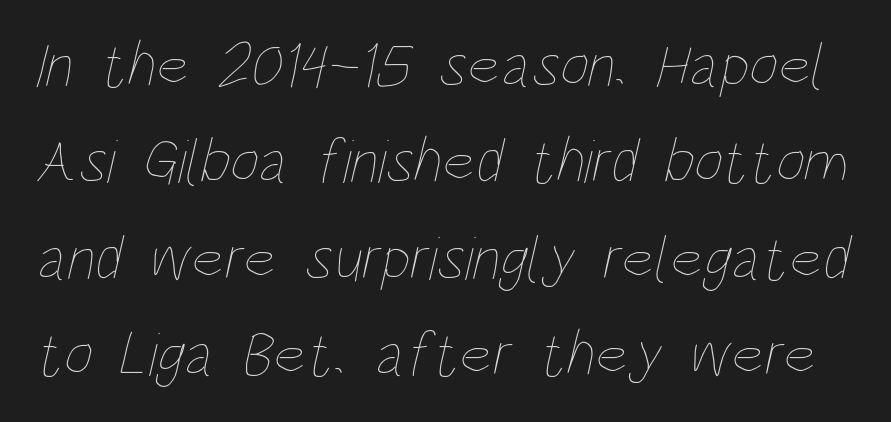
A typesetter would call this proportional, since set widths differ per character. Bold? No — there's no thickening of the strokes. Decoration check: the copy has no underline. There is no visible air inserted between adjacent glyphs. The leading is moderate, giving the passage an even texture.
